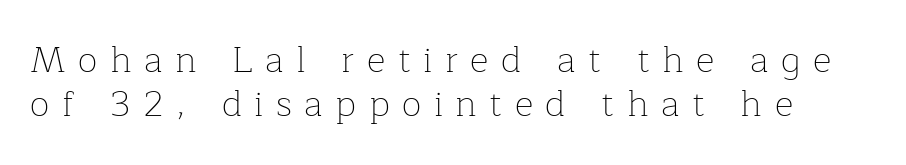
Q: Is the text bold? A: No.
Q: Is the text italic (slanted)? A: No, it is upright.
Q: Is the typeface a serif or a sans-serif typeface? A: Serif.
Q: Is the text underlined? A: No.
Q: Is the spacing between letters normal or unusually wide? A: Unusually wide.
Q: Width (condensed, normal, or wide)? A: Normal.
Q: Stroke contrast? A: Low.
Q: x-height? A: Medium.
Q: Monospaced? A: No.
